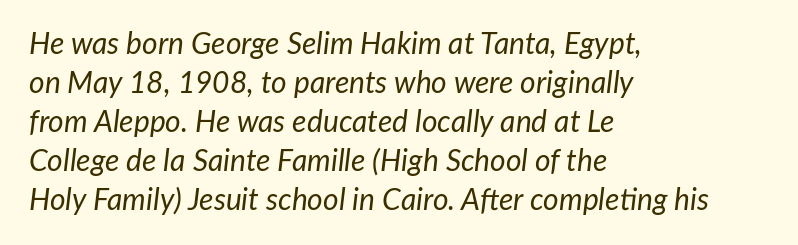
{"italic": "yes", "lean": "right", "slant_degrees": 7, "bold": "no", "weight": "regular", "width": "normal", "stroke_contrast": "low", "x_height": "medium", "monospaced": "no", "underline": "no", "align": "left", "line_spacing": "normal", "line_spacing_ratio": 1.3, "letter_spacing": "normal", "letter_spacing_em": 0.0, "glyph_px": 30}
